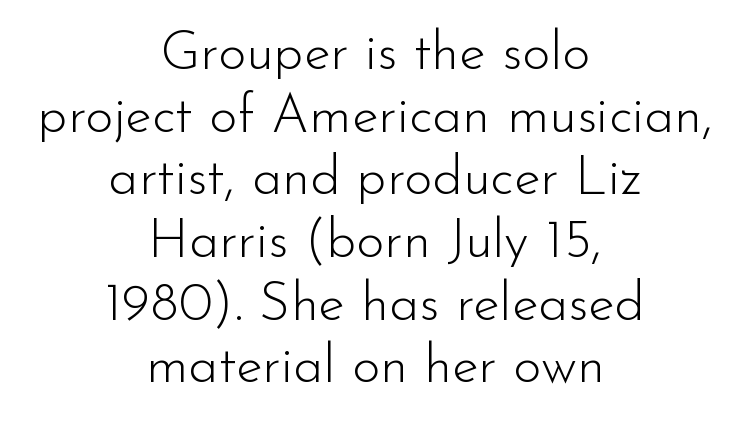
Q: Is the text bold? A: No.
Q: Is the text italic (slanted)? A: No, it is upright.
Q: Is the typeface a serif or a sans-serif typeface? A: Sans-serif.
Q: Is the text underlined? A: No.
Q: How is the paragraph aligned? A: Centered.
Q: Is the spacing between letters normal or unusually wide? A: Normal.
Q: Width (condensed, normal, or wide)? A: Normal.
Q: Stroke contrast? A: Low.
Q: x-height? A: Small.
Q: Monospaced? A: No.
